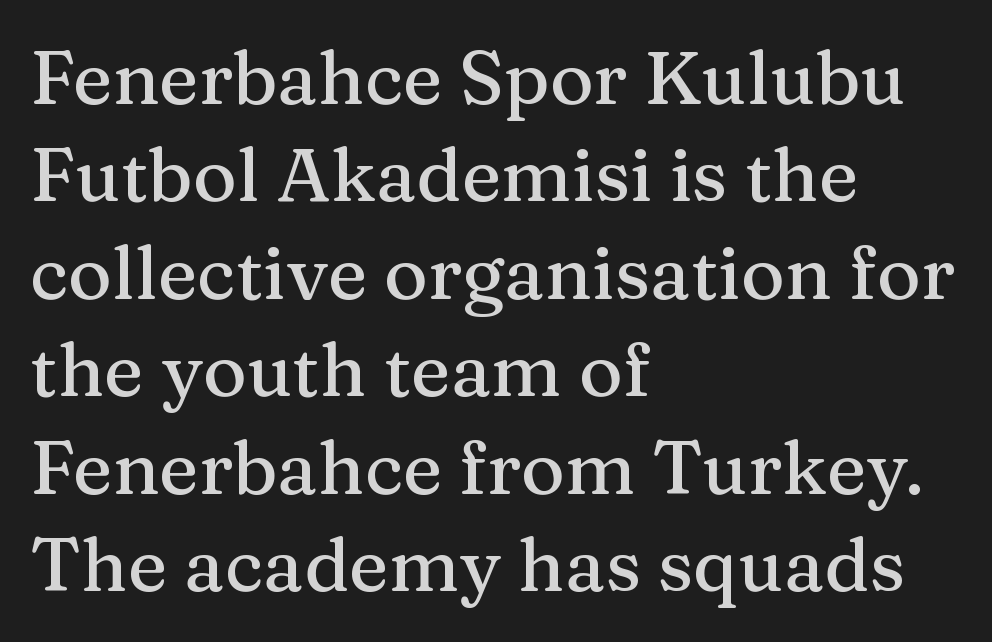
Q: Is the text italic (slanted)? A: No, it is upright.
Q: Is the typeface a serif or a sans-serif typeface? A: Serif.
Q: Is the text underlined? A: No.
Q: How is the paragraph aligned? A: Left-aligned.
Q: Is the spacing between letters normal or unusually wide? A: Normal.
Q: Is the spacing between lines tight, normal or loose? A: Normal.
Q: Width (condensed, normal, or wide)? A: Normal.
Q: Stroke contrast? A: Medium.
Q: x-height? A: Medium.
Q: Monospaced? A: No.
